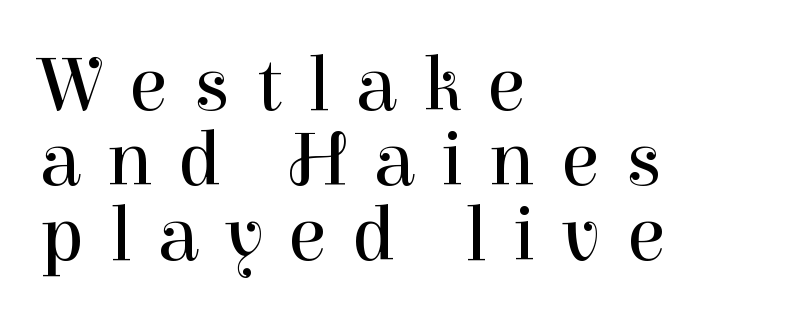
The image shows 78 px regular-weight serif type, upright; set left-aligned, tight line spacing (0.96x), unusually wide letter spacing (+0.33 em), not underlined; high stroke contrast and a medium x-height.
